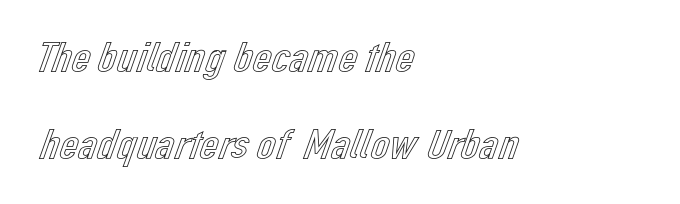
Q: Is the text italic (slanted)? A: Yes.
Q: Is the text underlined? A: No.
Q: How is the paragraph aligned? A: Left-aligned.
Q: Is the spacing between letters normal or unusually wide? A: Normal.
Q: Is the spacing between lines tight, normal or loose? A: Loose.
Q: Width (condensed, normal, or wide)? A: Normal.
Q: x-height? A: Medium.
Q: Monospaced? A: No.
